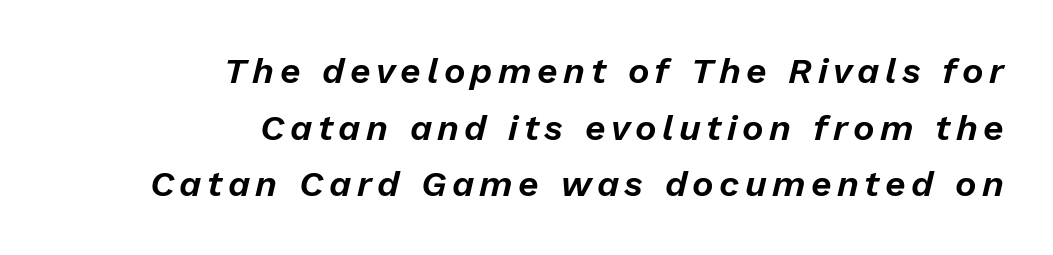
The lines in this sample share a right terminus and differ only in where they begin. Rendered with sloped, italic letterforms. These lines are rendered in a variable-pitch font. The space between consecutive lines is moderate.
